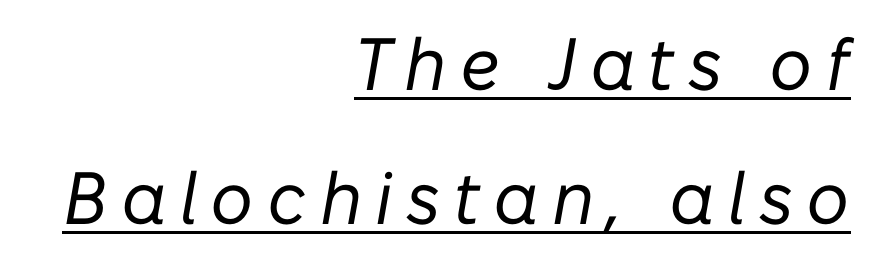
{"italic": "yes", "lean": "right", "slant_degrees": 10, "bold": "no", "weight": "regular", "width": "normal", "stroke_contrast": "low", "x_height": "medium", "monospaced": "no", "underline": "yes", "align": "right", "line_spacing_ratio": 1.81, "glyph_px": 74}
